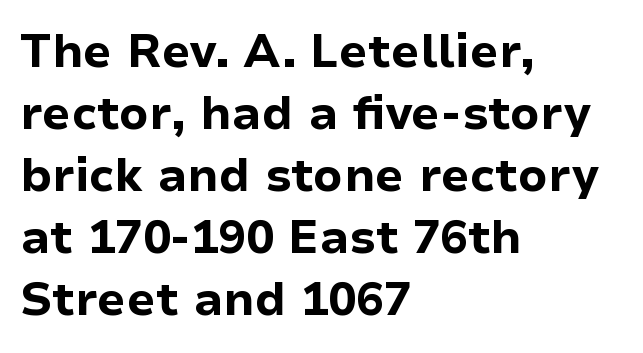
{"serif": "no", "italic": "no", "bold": "yes", "weight": "bold", "width": "normal", "stroke_contrast": "low", "x_height": "medium", "monospaced": "no", "underline": "no", "align": "left", "line_spacing": "normal", "line_spacing_ratio": 1.35, "letter_spacing": "normal", "letter_spacing_em": 0.0, "glyph_px": 46}
